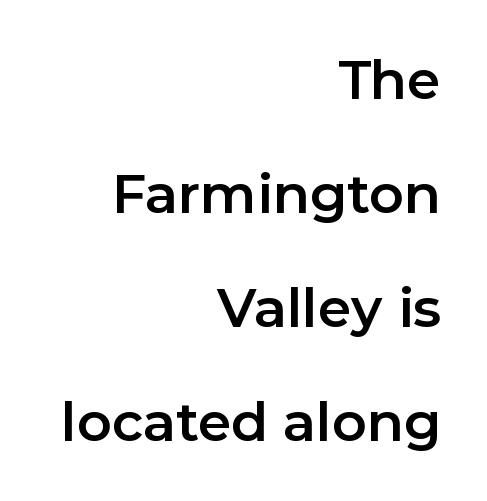
Leading: increased. The rendering keeps characters at their native spacing. This sample has the flowing, uneven cadence of proportional lettering. If you drew a line through each stem, it would be perfectly vertical. Font category for this specimen: sans-serif. Letters rest on an invisible, unmarked baseline.
